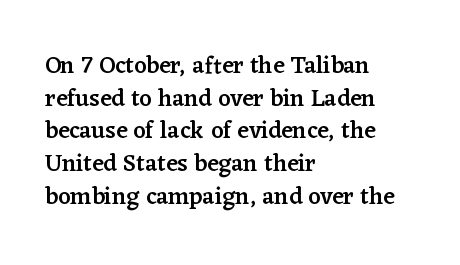
The image shows 24 px text type, upright; set left-aligned, normal line spacing (1.36x), normal letter spacing, not underlined.
